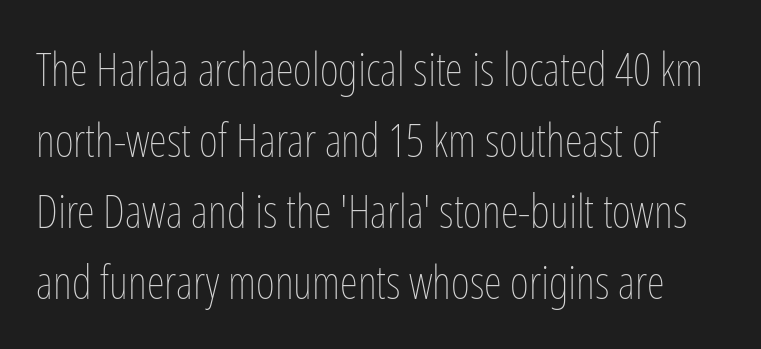
Look at the tracking — it's just the regular setting, nothing added. Stroke mass is kept to a normal reading level or below. A typesetter would mark this as roman, not italic. The passage shown is typed in a proportional face where columns would drift.
